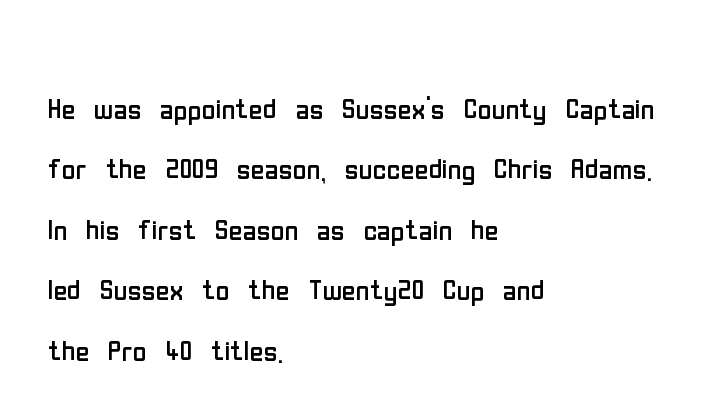
This rendering uses left alignment, leaving the right contour irregular. This is roman type, the default non-slanted kind. A typesetter would call this leading conventional body-copy spacing. The space beneath each line is pristine and unruled. Observe the absence of serifs on each vertical stroke in this sample. This sample uses plain, unmodified letter spacing.
